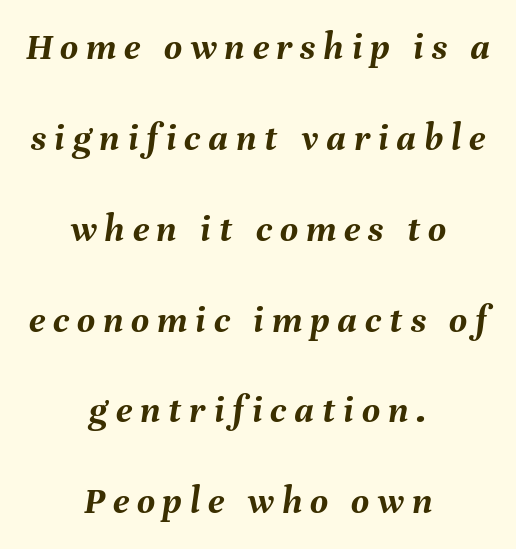
Q: Is the text bold? A: Yes.
Q: Is the text italic (slanted)? A: Yes, it leans right by about 8 degrees.
Q: Is the text underlined? A: No.
Q: How is the paragraph aligned? A: Centered.
Q: Is the spacing between letters normal or unusually wide? A: Unusually wide.
Q: Is the spacing between lines tight, normal or loose? A: Loose.
Q: Width (condensed, normal, or wide)? A: Normal.
Q: Stroke contrast? A: Medium.
Q: x-height? A: Medium.
Q: Monospaced? A: No.
